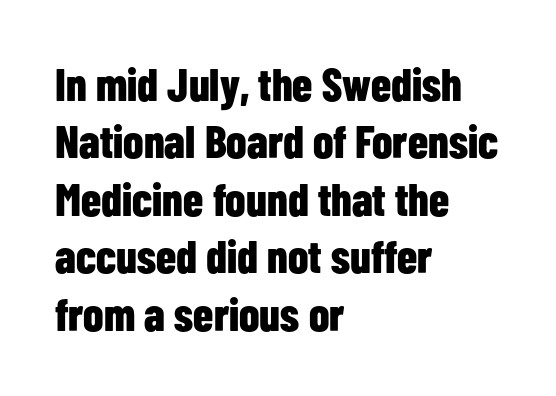
The gap between lines stays unmarked. Do the letters lean? They stand straight. Looks like regular typesetting: each glyph gets only the width it needs. The passage is arranged the way most books set body copy — flush left. Line spacing here is normal. The glyphs have the mass of a bold cut.
